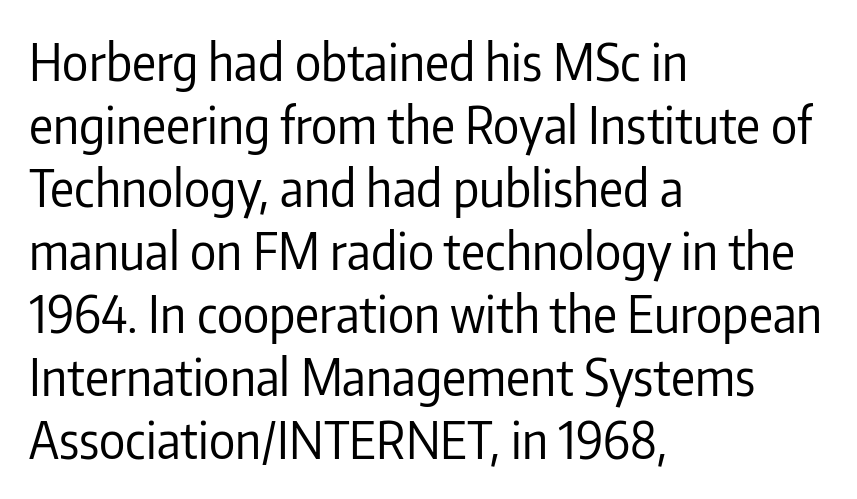
{"serif": "no", "italic": "no", "bold": "no", "weight": "regular", "width": "condensed", "stroke_contrast": "low", "x_height": "medium", "monospaced": "no", "underline": "no", "align": "left", "line_spacing": "normal", "line_spacing_ratio": 1.26, "letter_spacing": "normal", "letter_spacing_em": 0.0, "glyph_px": 50}
